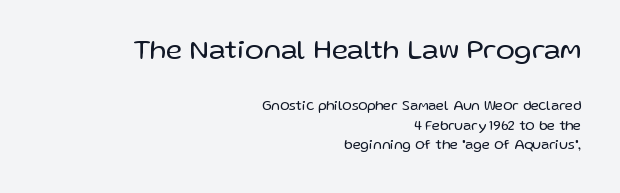
Q: Is the text bold? A: No.
Q: Is the text italic (slanted)? A: No, it is upright.
Q: Is the typeface a serif or a sans-serif typeface? A: Sans-serif.
Q: Is the text underlined? A: No.
Q: How is the paragraph aligned? A: Right-aligned.
Q: Is the spacing between letters normal or unusually wide? A: Normal.
Q: Is the spacing between lines tight, normal or loose? A: Normal.
Q: Which block of text is set in a larger size, the first (top) or the second (bottom)? A: The first (top) one.
Q: Width (condensed, normal, or wide)? A: Normal.
Q: Stroke contrast? A: Low.
Q: x-height? A: Medium.
Q: Monospaced? A: No.
